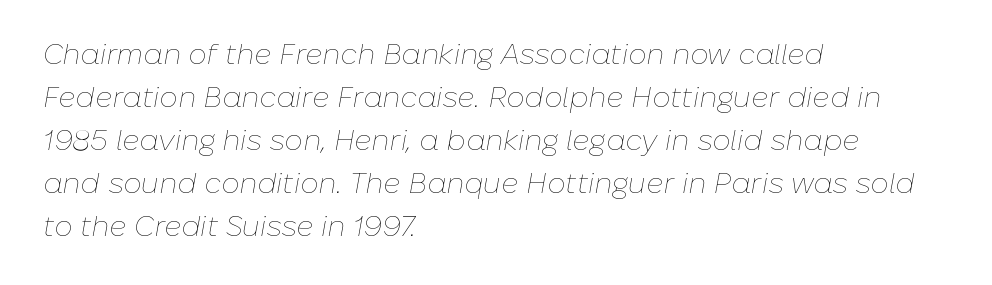
Q: Is the text bold? A: No.
Q: Is the text italic (slanted)? A: Yes, it leans right by about 10 degrees.
Q: Is the text underlined? A: No.
Q: How is the paragraph aligned? A: Left-aligned.
Q: Is the spacing between letters normal or unusually wide? A: Normal.
Q: Is the spacing between lines tight, normal or loose? A: Normal.
Q: Width (condensed, normal, or wide)? A: Normal.
Q: Stroke contrast? A: Low.
Q: x-height? A: Medium.
Q: Monospaced? A: No.
